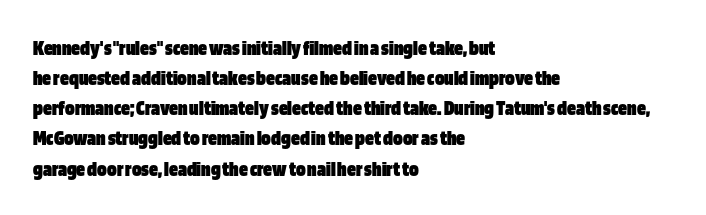
The paragraph shown leans on its left margin. This block has exactly the height ordinary leading produces. Italic: no, the glyphs are upright roman. The baseline area is clear.
